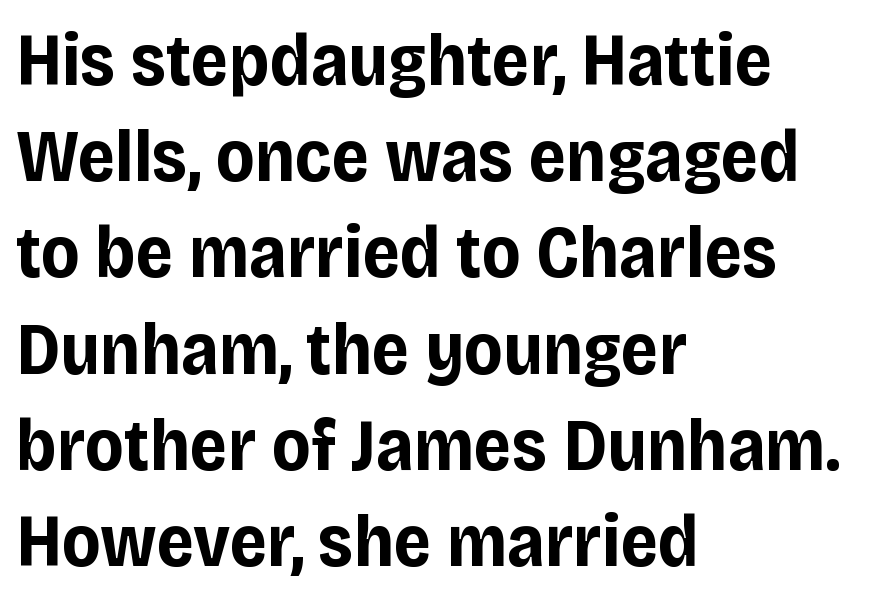
Q: Is the text bold? A: Yes.
Q: Is the text italic (slanted)? A: No, it is upright.
Q: Is the typeface a serif or a sans-serif typeface? A: Sans-serif.
Q: Is the text underlined? A: No.
Q: How is the paragraph aligned? A: Left-aligned.
Q: Is the spacing between letters normal or unusually wide? A: Normal.
Q: Is the spacing between lines tight, normal or loose? A: Normal.
Q: Width (condensed, normal, or wide)? A: Normal.
Q: Stroke contrast? A: Low.
Q: x-height? A: Large.
Q: Monospaced? A: No.
